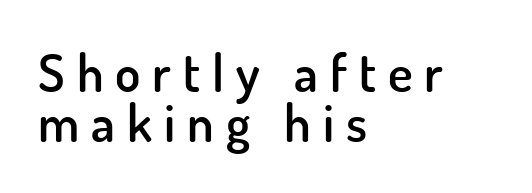
The image shows 52 px semibold sans-serif type, upright; set left-aligned, tight line spacing (0.96x), unusually wide letter spacing (+0.23 em), not underlined; low stroke contrast and a small x-height.
